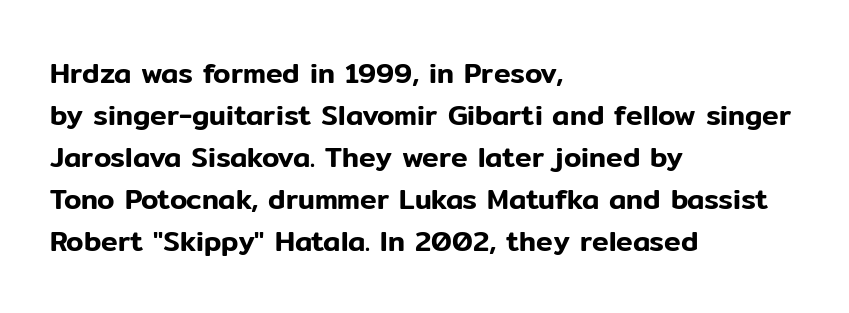
{"serif": "no", "italic": "no", "width": "normal", "stroke_contrast": "low", "x_height": "medium", "monospaced": "no", "underline": "no", "align": "left", "line_spacing": "normal", "line_spacing_ratio": 1.5, "letter_spacing": "normal", "letter_spacing_em": 0.0, "glyph_px": 28}
